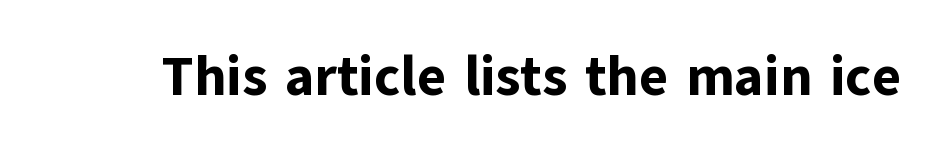
Q: Is the text bold? A: Yes.
Q: Is the text italic (slanted)? A: No, it is upright.
Q: Is the typeface a serif or a sans-serif typeface? A: Sans-serif.
Q: Is the text underlined? A: No.
Q: Is the spacing between letters normal or unusually wide? A: Normal.
Q: Width (condensed, normal, or wide)? A: Normal.
Q: Stroke contrast? A: Low.
Q: x-height? A: Medium.
Q: Monospaced? A: No.
